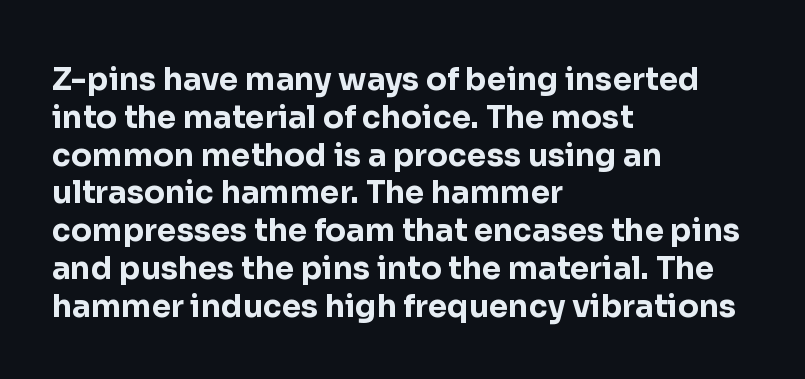
The passage shown has conventional tracking throughout. Note: no serifs on the glyphs. Every row of glyphs begins at an identical x-position on the left. Each row of text sits above clean, open space.
